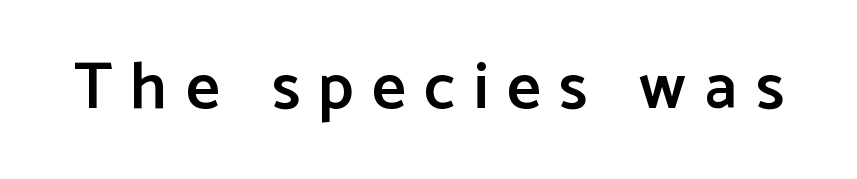
In terms of letterform style, serifs are entirely absent. When letters stand straight like this, we call the style roman or upright. Note the varied advance widths — an 'i' is clearly narrower than an 'm'. Compared with typical body copy, the letter spacing here is much looser. How heavy is the stroke? Medium-heavy — a semibold, shy of bold.
